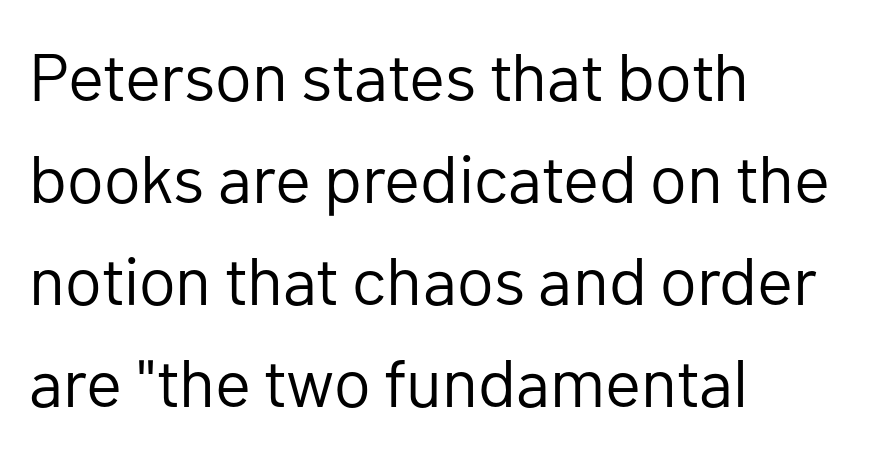
Is the stroke heavy? The answer is a plain regular-or-lighter. Bare-footed words on every line. Font category for this specimen: sans-serif. Left-aligned paragraph, ragged on the right. Spacing verdict: proportional, widths tailored to each character. Tracking value appears to be zero — textbook default spacing.
